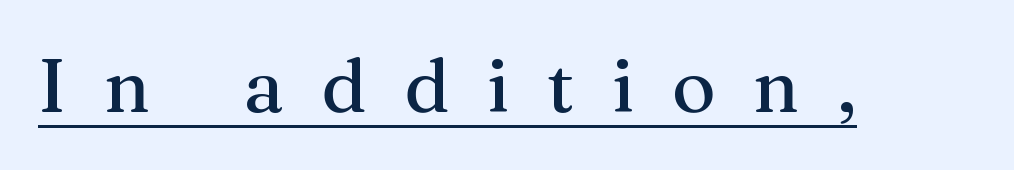
{"serif": "yes", "italic": "no", "width": "normal", "stroke_contrast": "medium", "x_height": "medium", "monospaced": "no", "underline": "yes", "letter_spacing": "wide", "letter_spacing_em": 0.5, "glyph_px": 75}
